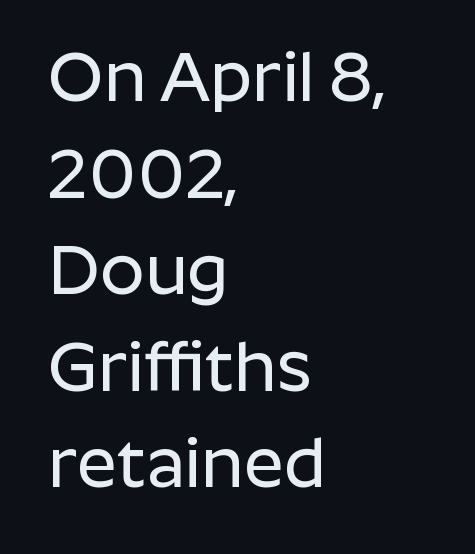
Do the characters align in a grid? No, the font is proportional. This is sans-serif lettering, the kind often seen on screens and signage. Vertical spacing — default. Rendered with straight, roman letterforms. Spacing between characters is what you'd get straight out of the box.
